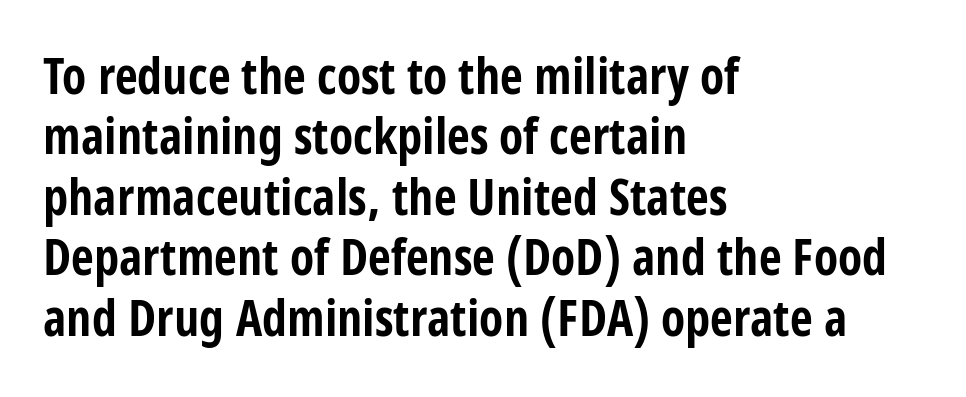
The space directly below the letters is spotless. Is this a fixed-width face? No — the glyphs have proportional, varying widths. The lettering stays uniformly vertical, giving the passage a roman look. On the weight axis this lands at bold, roughly 700. If you drew a ruler down the left edge, every line would touch it. What kind of face is this? One without serifs — a sans.
